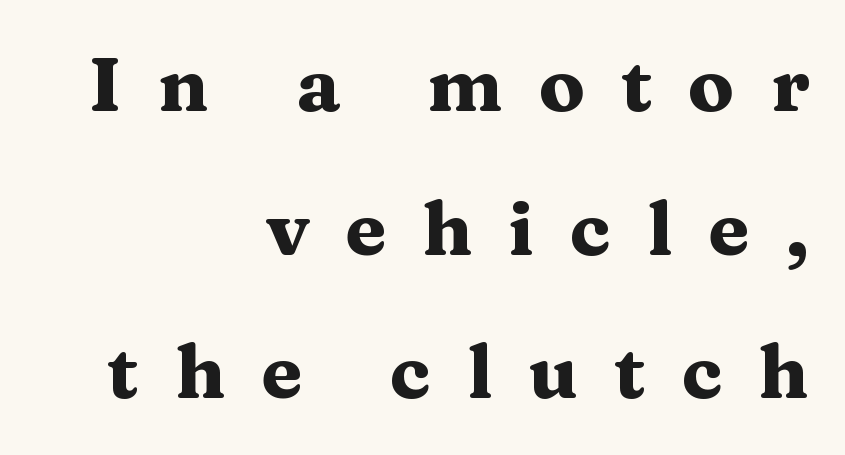
Note the varied advance widths — an 'i' is clearly narrower than an 'm'. Italic: no, the glyphs are upright roman. The setting favours the right margin, as signatures and pull-quotes sometimes do. This rendering features lettering with no underline.
